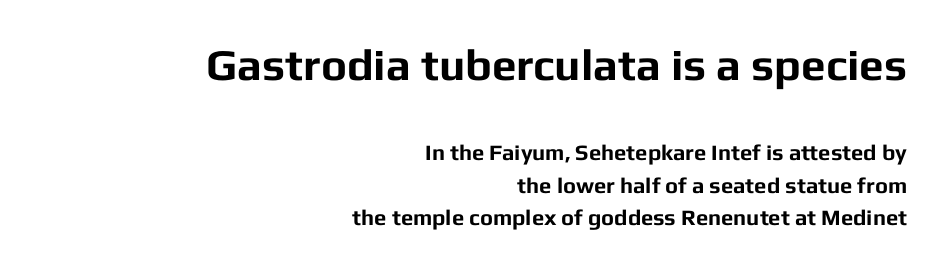
Descenders hang freely into open space. Every row of glyphs terminates at an identical x-position on the right. The letters sit at their default tracking, neither squeezed nor spread. Serif or sans? Sans — the stroke terminals are bare. You'd pick this weight for a headline — it's a proper bold.
